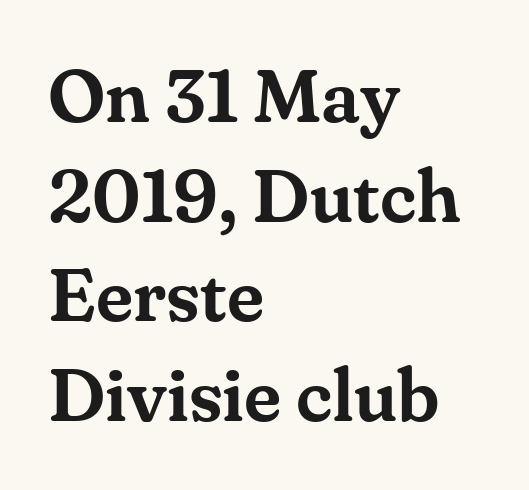
The face used here is rendered with its standard letterfit. Short and long lines alike share a common starting point at left. A roman cut, with each character standing at attention. Baseline-to-baseline distance is the conventional proportion of letter height. The rendering shows small feet on the letterforms — a serif design. Here the designer chose a conventional face with non-uniform glyph widths.
